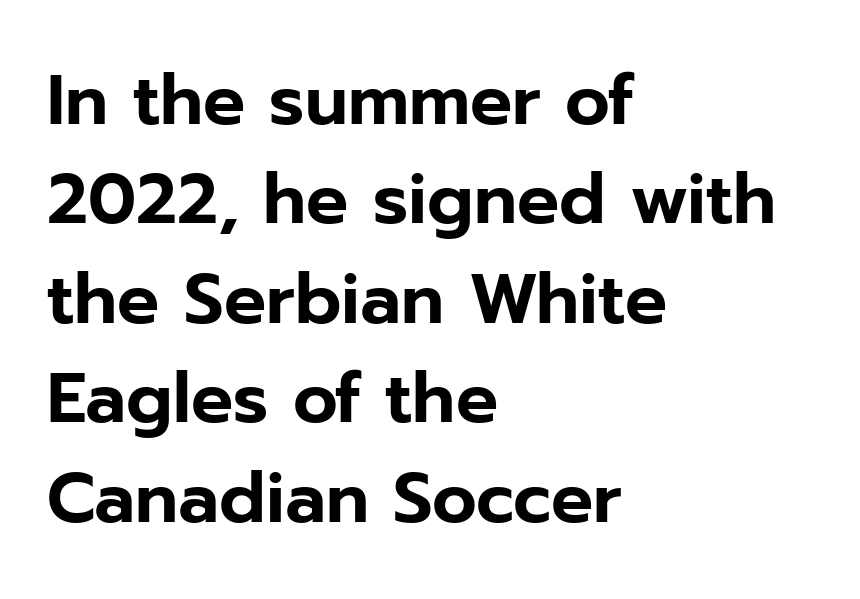
Ordinary non-slanted type is in use. One-word summary of the alignment: left. Vertically, the passage feels balanced, rows spaced as you'd expect. This sample has the flowing, uneven cadence of proportional lettering. These lines are composed in type without serifs. Clear beneath every line of the passage.
